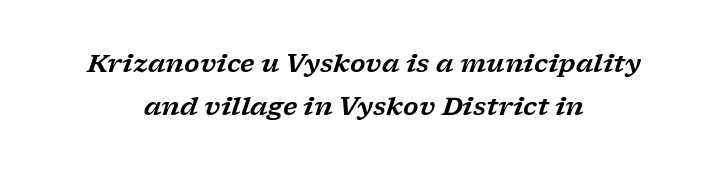
{"italic": "yes", "lean": "right", "slant_degrees": 17, "underline": "no", "align": "center", "line_spacing_ratio": 1.74, "letter_spacing": "normal", "letter_spacing_em": 0.0, "glyph_px": 25}
